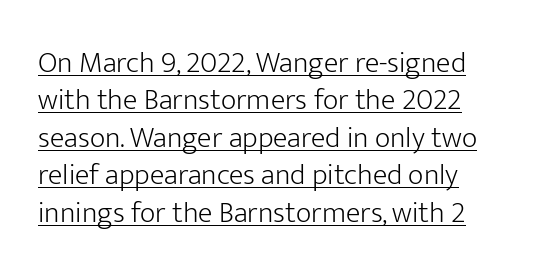
{"serif": "no", "italic": "no", "bold": "no", "weight": "light", "width": "normal", "stroke_contrast": "low", "x_height": "medium", "monospaced": "no", "underline": "yes", "align": "left", "line_spacing": "normal", "line_spacing_ratio": 1.25, "letter_spacing": "normal", "letter_spacing_em": 0.0, "glyph_px": 30}
